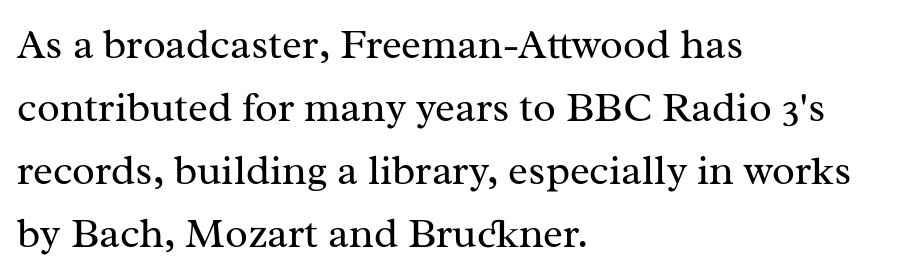
These lines sit exactly where default settings would place them. Counters stay open thanks to moderate or lighter strokes. Do the characters align in a grid? No, the font is proportional. Quick note: underline off.
